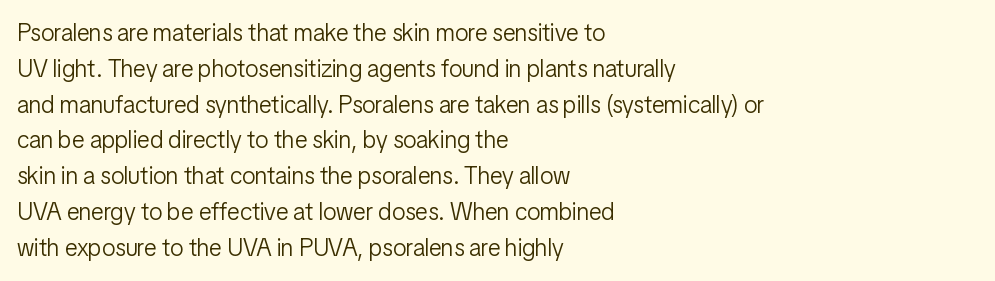
{"italic": "no", "bold": "no", "underline": "no", "align": "left", "line_spacing": "normal", "line_spacing_ratio": 1.49, "letter_spacing": "normal", "letter_spacing_em": 0.0, "glyph_px": 24}
